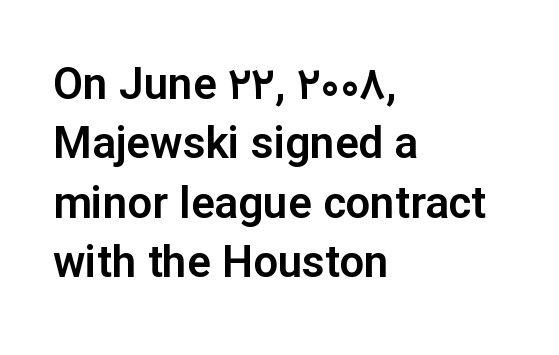
Q: Is the text italic (slanted)? A: No, it is upright.
Q: Is the typeface a serif or a sans-serif typeface? A: Sans-serif.
Q: Is the text underlined? A: No.
Q: How is the paragraph aligned? A: Left-aligned.
Q: Is the spacing between letters normal or unusually wide? A: Normal.
Q: Is the spacing between lines tight, normal or loose? A: Normal.
Q: Width (condensed, normal, or wide)? A: Normal.
Q: Stroke contrast? A: Low.
Q: x-height? A: Medium.
Q: Monospaced? A: No.
